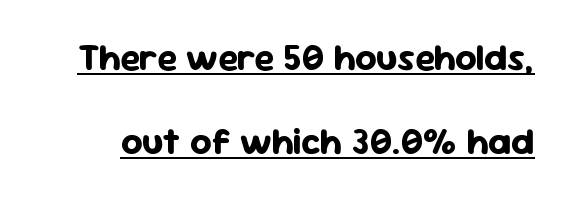
Q: Is the text bold? A: Yes.
Q: Is the text italic (slanted)? A: No, it is upright.
Q: Is the typeface a serif or a sans-serif typeface? A: Sans-serif.
Q: Is the text underlined? A: Yes.
Q: Is the spacing between letters normal or unusually wide? A: Normal.
Q: Is the spacing between lines tight, normal or loose? A: Loose.
Q: Width (condensed, normal, or wide)? A: Normal.
Q: Stroke contrast? A: Low.
Q: x-height? A: Medium.
Q: Monospaced? A: No.
